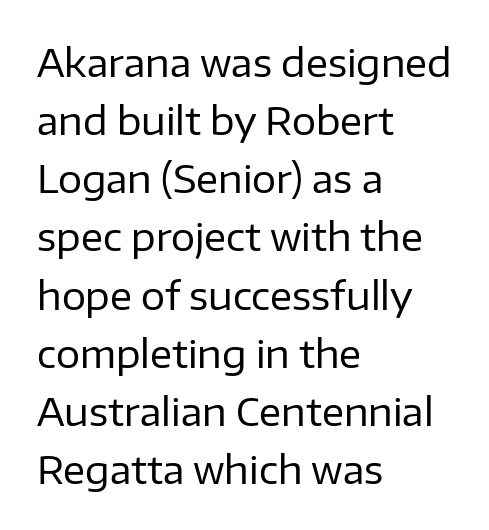
The lines in this sample share a left origin and differ only in where they stop. The face used here is a sans, in the tradition of grotesques and geometrics. This sample has the flowing, uneven cadence of proportional lettering. The strokes carry an ordinary text weight at most. The rows are spaced the way most documents space them.
